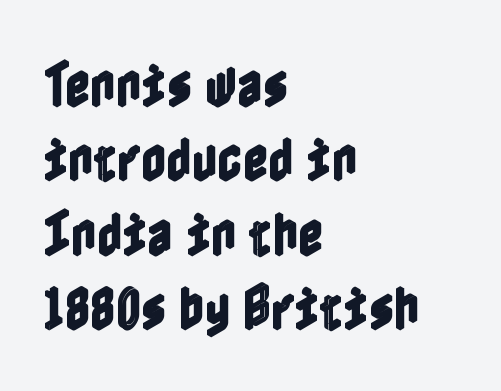
Q: Is the text italic (slanted)? A: No, it is upright.
Q: Is the text underlined? A: No.
Q: How is the paragraph aligned? A: Left-aligned.
Q: Is the spacing between letters normal or unusually wide? A: Normal.
Q: Is the spacing between lines tight, normal or loose? A: Normal.
Q: Width (condensed, normal, or wide)? A: Condensed.
Q: x-height? A: Medium.
